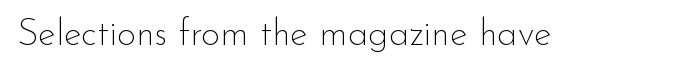
The image shows 37 px thin sans-serif type, upright; set normal letter spacing, not underlined; low stroke contrast and a small x-height.
